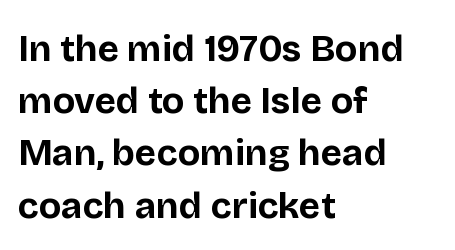
The image shows 37 px bold sans-serif type, upright; set left-aligned, normal line spacing (1.41x), normal letter spacing, not underlined; low stroke contrast and a large x-height.
